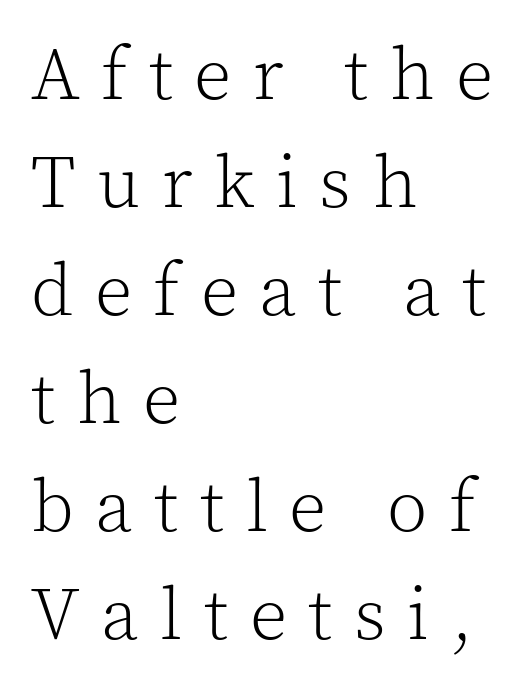
The paragraph shown leans on its left margin. Does extra space separate the letters? Yes, quite a lot of it. Old-style or modern, the face here clearly has serifs. The axis of the letterforms is exactly vertical. These lines are rendered in a variable-pitch font.
